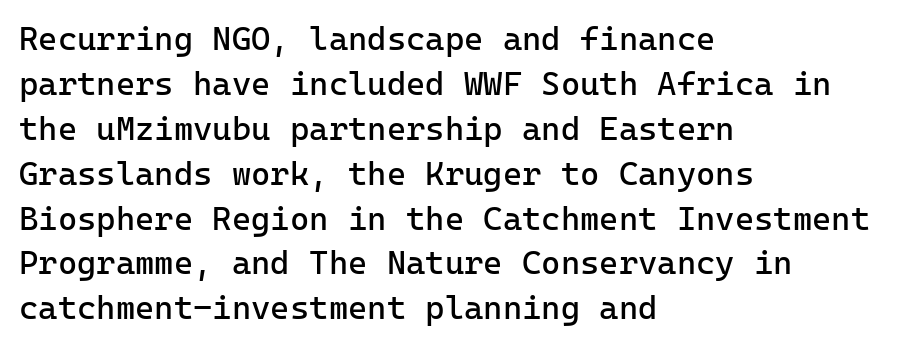
The font's upright variant was chosen for this text. The type is set solid horizontally, with unmodified tracking. Observe the absence of serifs on each vertical stroke in this sample. The typesetting does not lean heavy: it is not bold. Rule under the text: the space is simply empty.
